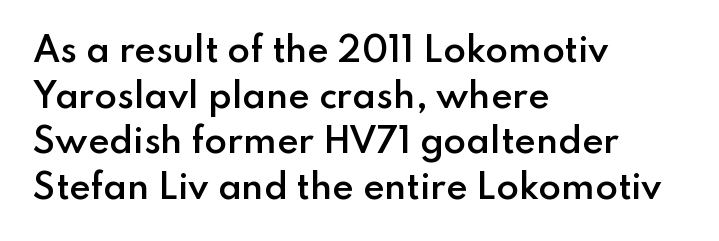
{"serif": "no", "italic": "no", "bold": "semi", "weight": "semibold", "width": "normal", "stroke_contrast": "low", "x_height": "small", "monospaced": "no", "underline": "no", "align": "left", "line_spacing": "normal", "line_spacing_ratio": 1.38, "letter_spacing": "normal", "letter_spacing_em": 0.0, "glyph_px": 33}
